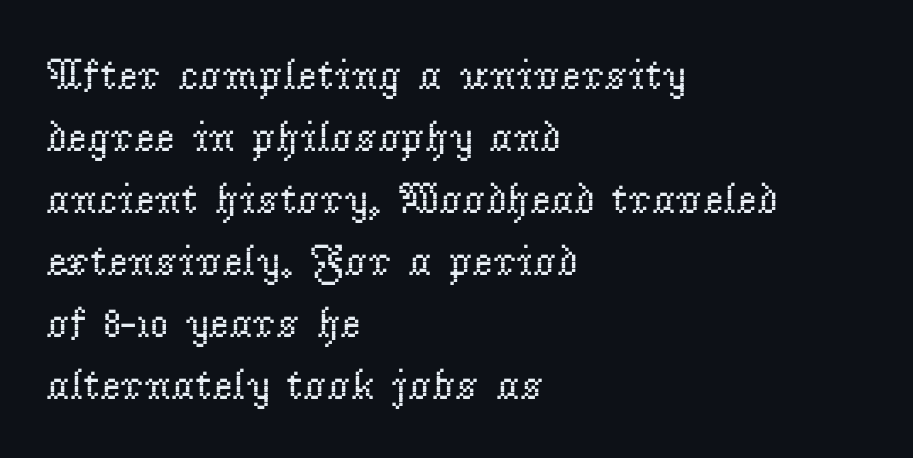
Q: Is the text bold? A: No.
Q: Is the text italic (slanted)? A: No, it is upright.
Q: Is the typeface a serif or a sans-serif typeface? A: Serif.
Q: Is the text underlined? A: No.
Q: How is the paragraph aligned? A: Left-aligned.
Q: Is the spacing between letters normal or unusually wide? A: Normal.
Q: Is the spacing between lines tight, normal or loose? A: Normal.
Q: Width (condensed, normal, or wide)? A: Normal.
Q: Stroke contrast? A: Low.
Q: x-height? A: Small.
Q: Monospaced? A: No.
